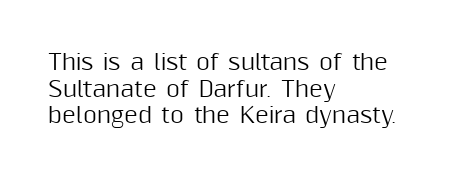
Q: Is the text italic (slanted)? A: No, it is upright.
Q: Is the text underlined? A: No.
Q: How is the paragraph aligned? A: Left-aligned.
Q: Is the spacing between letters normal or unusually wide? A: Normal.
Q: Is the spacing between lines tight, normal or loose? A: Normal.
